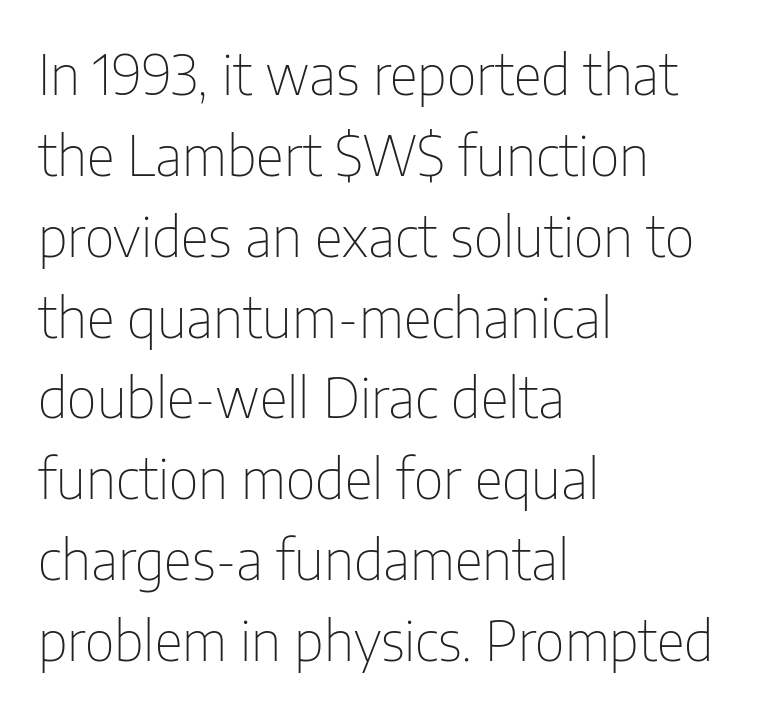
Proportional: the letters do not fall into vertical columns. The passage shown stacks its lines at a standard gap. Caption: face not bold, strokes unweighted. The type is set solid horizontally, with unmodified tracking. A typesetter would mark this as roman, not italic.
